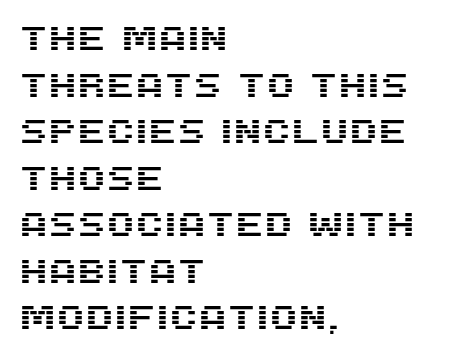
{"serif": "no", "italic": "no", "width": "normal", "stroke_contrast": "medium", "x_height": "large", "monospaced": "no", "underline": "no", "align": "left", "line_spacing": "normal", "line_spacing_ratio": 1.41, "letter_spacing": "normal", "letter_spacing_em": 0.0, "glyph_px": 33}
